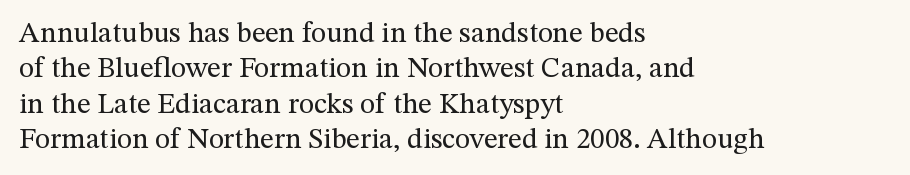
The image shows 29 px regular-weight serif type, upright; set left-aligned, line spacing 1.22x, normal letter spacing, not underlined; medium stroke contrast and a medium x-height.
